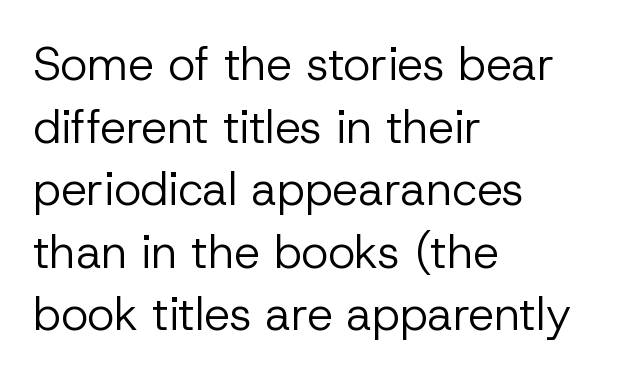
Q: Is the text bold? A: No.
Q: Is the text italic (slanted)? A: No, it is upright.
Q: Is the typeface a serif or a sans-serif typeface? A: Sans-serif.
Q: Is the text underlined? A: No.
Q: How is the paragraph aligned? A: Left-aligned.
Q: Is the spacing between letters normal or unusually wide? A: Normal.
Q: Is the spacing between lines tight, normal or loose? A: Normal.
Q: Width (condensed, normal, or wide)? A: Normal.
Q: Stroke contrast? A: Low.
Q: x-height? A: Medium.
Q: Monospaced? A: No.
